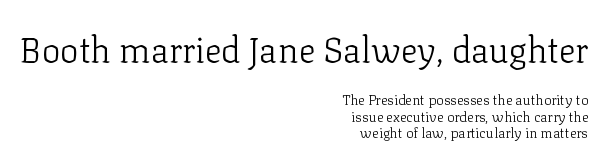
The image shows 35 px light serif type, upright; set right-aligned, line spacing 1.18x, normal letter spacing, not underlined; the first (top) block is 2.5x larger; low stroke contrast and a medium x-height.
